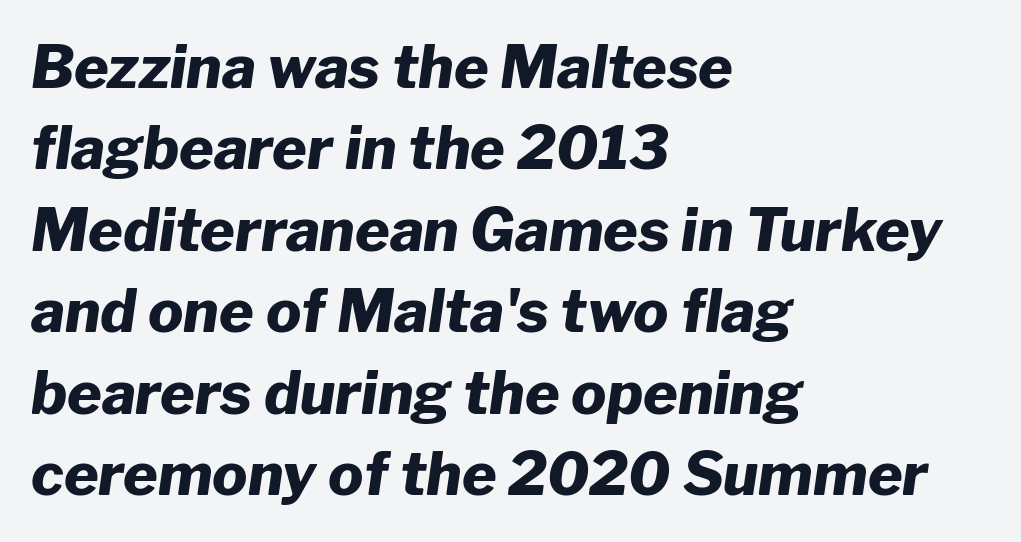
Q: Is the text bold? A: Yes.
Q: Is the text italic (slanted)? A: Yes, it leans right by about 8 degrees.
Q: Is the text underlined? A: No.
Q: How is the paragraph aligned? A: Left-aligned.
Q: Is the spacing between letters normal or unusually wide? A: Normal.
Q: Is the spacing between lines tight, normal or loose? A: Normal.
Q: Width (condensed, normal, or wide)? A: Normal.
Q: Stroke contrast? A: Low.
Q: x-height? A: Medium.
Q: Monospaced? A: No.
